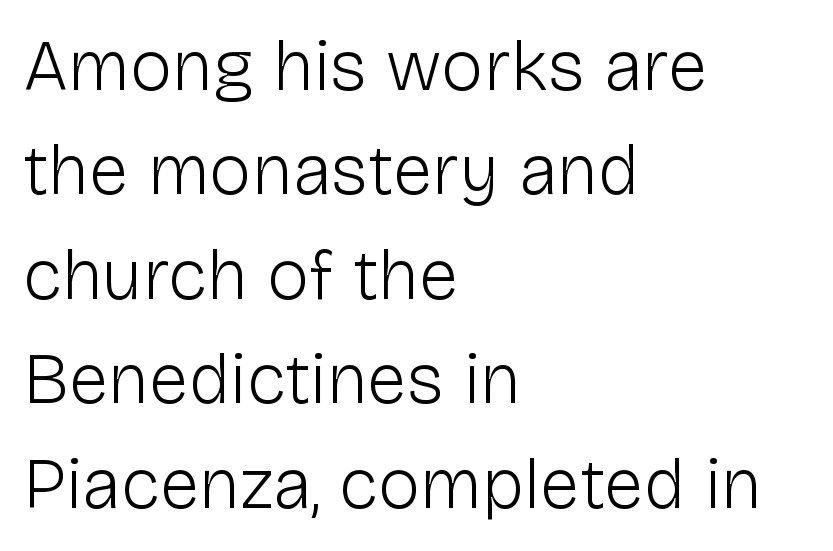
Q: Is the text bold? A: No.
Q: Is the text italic (slanted)? A: No, it is upright.
Q: Is the typeface a serif or a sans-serif typeface? A: Sans-serif.
Q: Is the text underlined? A: No.
Q: How is the paragraph aligned? A: Left-aligned.
Q: Is the spacing between letters normal or unusually wide? A: Normal.
Q: Is the spacing between lines tight, normal or loose? A: Normal.
Q: Width (condensed, normal, or wide)? A: Normal.
Q: Stroke contrast? A: Low.
Q: x-height? A: Medium.
Q: Monospaced? A: No.
